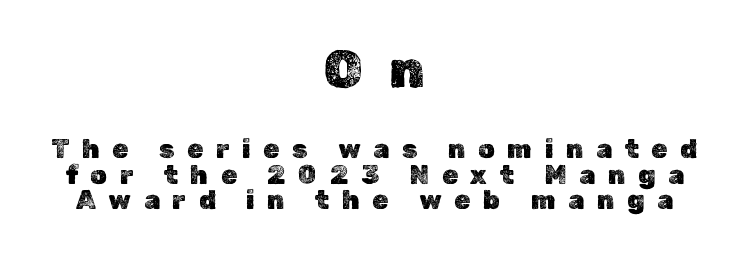
{"italic": "no", "width": "normal", "x_height": "medium", "monospaced": "no", "underline": "no", "align": "center", "line_spacing": "tight", "line_spacing_ratio": 0.99, "letter_spacing": "wide", "letter_spacing_em": 0.49, "larger_block": "first", "size_ratio": 2.04, "glyph_px": 53}
